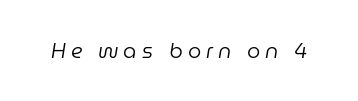
{"italic": "yes", "lean": "right", "slant_degrees": 9, "bold": "no", "underline": "no", "letter_spacing": "wide", "letter_spacing_em": 0.24, "glyph_px": 21}
